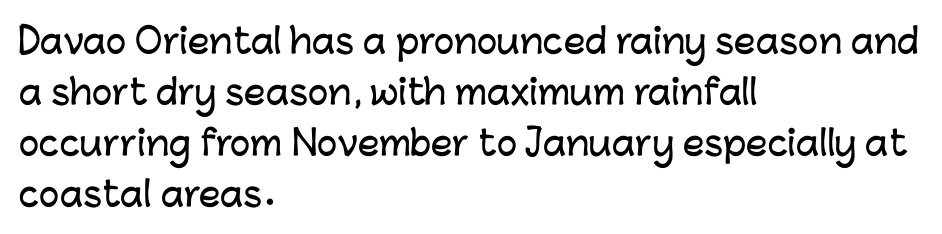
Q: Is the text italic (slanted)? A: No, it is upright.
Q: Is the typeface a serif or a sans-serif typeface? A: Sans-serif.
Q: Is the text underlined? A: No.
Q: How is the paragraph aligned? A: Left-aligned.
Q: Is the spacing between letters normal or unusually wide? A: Normal.
Q: Is the spacing between lines tight, normal or loose? A: Normal.
Q: Width (condensed, normal, or wide)? A: Normal.
Q: Stroke contrast? A: Low.
Q: x-height? A: Medium.
Q: Monospaced? A: No.
